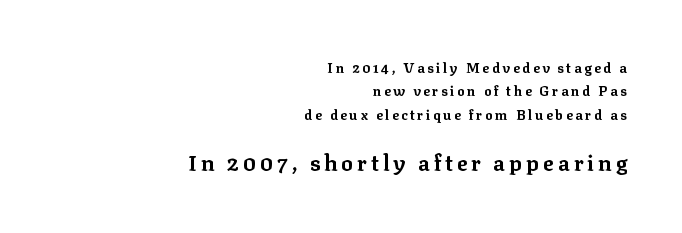
{"italic": "no", "bold": "yes", "underline": "no", "align": "right", "line_spacing": "normal", "line_spacing_ratio": 1.67, "larger_block": "second", "size_ratio": 1.57, "glyph_px": 22}
